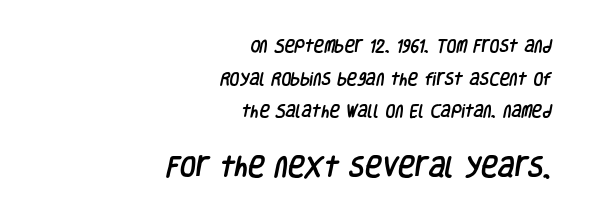
Q: Is the text underlined? A: No.
Q: How is the paragraph aligned? A: Right-aligned.
Q: Is the spacing between letters normal or unusually wide? A: Normal.
Q: Is the spacing between lines tight, normal or loose? A: Loose.
Q: Which block of text is set in a larger size, the first (top) or the second (bottom)? A: The second (bottom) one.
